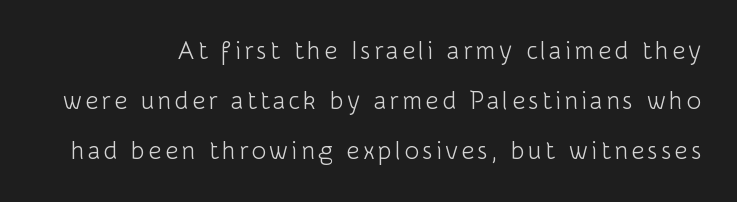
The lettering holds an erect, upright posture throughout. The area under the type is left untouched. The letters look calm and open, with moderate or lighter stems. The lines are spread far apart with generous leading.
